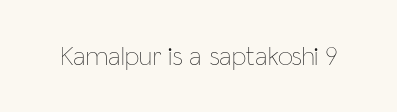
Has an underline been added? It has not. The type is set solid horizontally, with unmodified tracking. The characters are drawn with everyday or finer stroke widths. Every character sits straight up, as roman type does.
